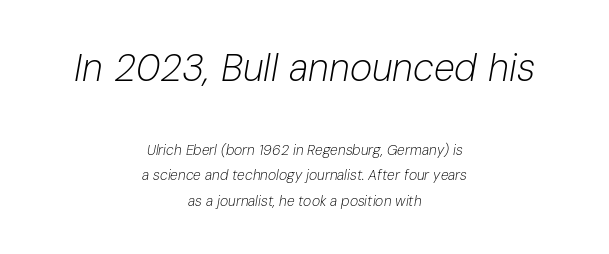
The image shows 38 px light type, italic (leaning right); set centered, line spacing 1.79x, normal letter spacing, not underlined; the first (top) block is 2.71x larger; low stroke contrast and a medium x-height.
